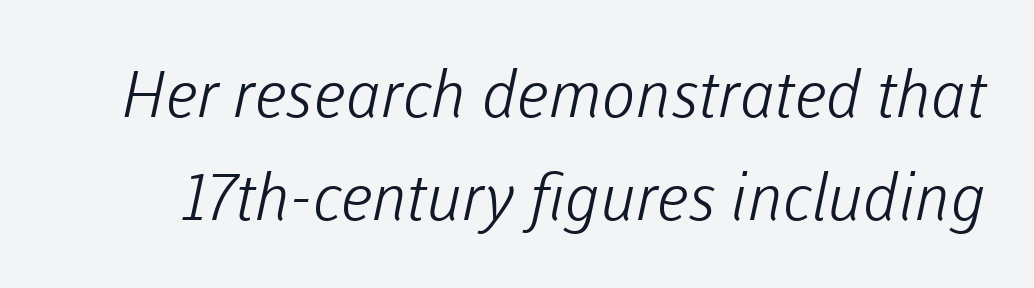
Q: Is the text bold? A: No.
Q: Is the typeface a serif or a sans-serif typeface? A: Sans-serif.
Q: Is the text underlined? A: No.
Q: Is the spacing between letters normal or unusually wide? A: Normal.
Q: Is the spacing between lines tight, normal or loose? A: Normal.
Q: Width (condensed, normal, or wide)? A: Normal.
Q: Stroke contrast? A: Low.
Q: x-height? A: Medium.
Q: Monospaced? A: No.
